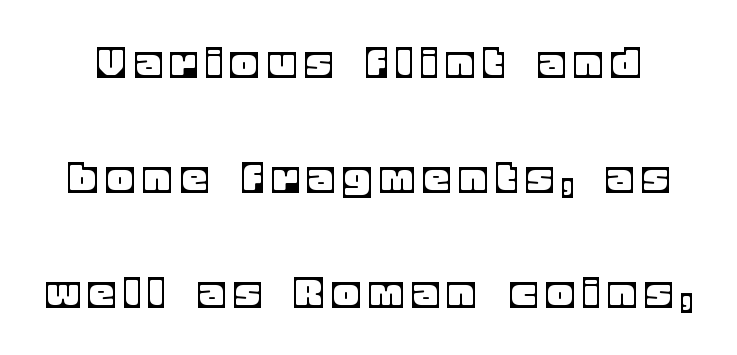
The image shows 50 px text type, upright; set loose line spacing (2.3x), unusually wide letter spacing (+0.22 em), not underlined; a large x-height.
